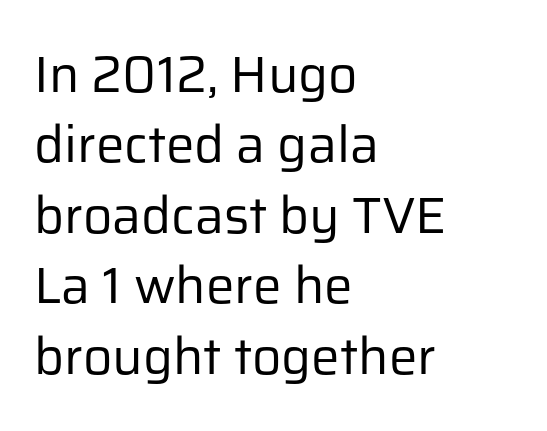
{"serif": "no", "italic": "no", "bold": "no", "weight": "regular", "width": "normal", "stroke_contrast": "low", "x_height": "medium", "monospaced": "no", "underline": "no", "align": "left", "line_spacing": "normal", "line_spacing_ratio": 1.38, "letter_spacing": "normal", "letter_spacing_em": 0.0, "glyph_px": 51}
